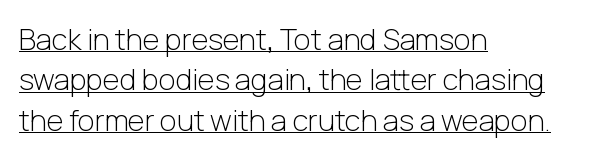
{"serif": "no", "italic": "no", "bold": "no", "weight": "light", "width": "normal", "stroke_contrast": "low", "x_height": "medium", "monospaced": "no", "underline": "yes", "align": "left", "line_spacing": "normal", "line_spacing_ratio": 1.39, "letter_spacing": "normal", "letter_spacing_em": 0.0, "glyph_px": 29}
